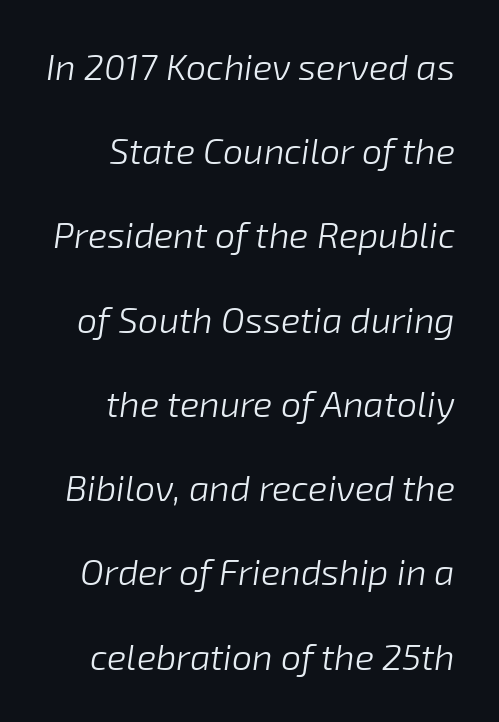
The image shows 36 px light type, italic (leaning right); set right-aligned, loose line spacing (2.34x), normal letter spacing, not underlined; low stroke contrast and a medium x-height.
